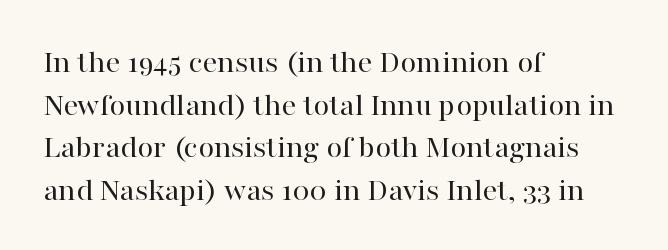
The image shows 33 px regular-weight serif type, upright; set left-aligned, normal line spacing (1.29x), normal letter spacing, not underlined; high stroke contrast and a medium x-height.
